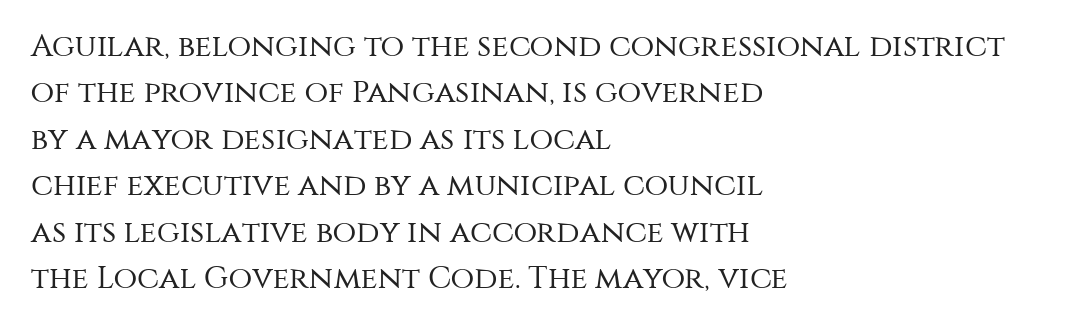
Q: Is the text bold? A: No.
Q: Is the text italic (slanted)? A: No, it is upright.
Q: Is the typeface a serif or a sans-serif typeface? A: Sans-serif.
Q: Is the text underlined? A: No.
Q: How is the paragraph aligned? A: Left-aligned.
Q: Is the spacing between letters normal or unusually wide? A: Normal.
Q: Is the spacing between lines tight, normal or loose? A: Normal.
Q: Width (condensed, normal, or wide)? A: Normal.
Q: Stroke contrast? A: Medium.
Q: x-height? A: Large.
Q: Monospaced? A: No.
